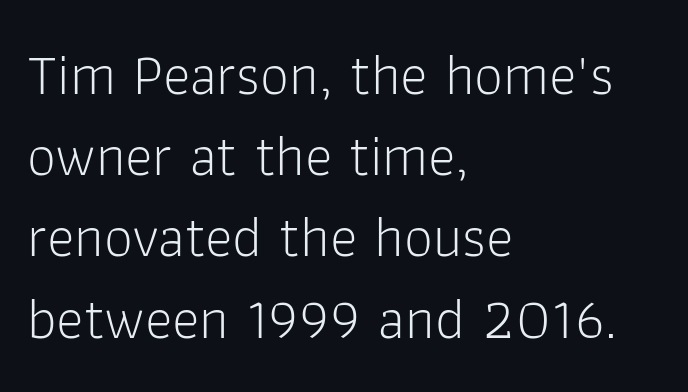
The ragged edge is on the right, which tells us the setting is flush left. Think of a printed novel: that variable character pitch is what you see here. The typeface has the unassuming heft of standard copy or less. These lines sit exactly where default settings would place them. The rendering shows plain stroke endings on the letterforms — a sans-serif design.
